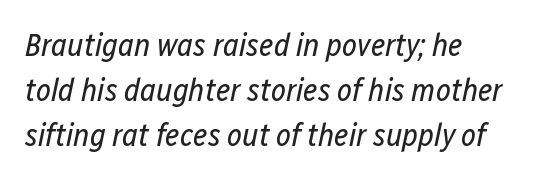
{"italic": "yes", "lean": "right", "slant_degrees": 12, "bold": "no", "weight": "regular", "width": "condensed", "stroke_contrast": "low", "x_height": "medium", "monospaced": "no", "underline": "no", "align": "left", "line_spacing": "normal", "line_spacing_ratio": 1.4, "letter_spacing": "normal", "letter_spacing_em": 0.0, "glyph_px": 32}
